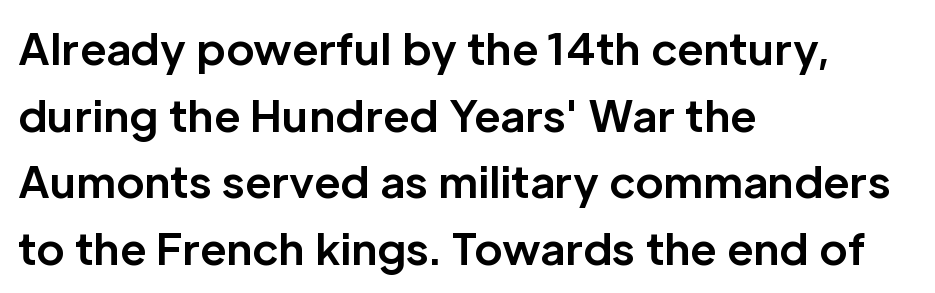
Heft: maximum for text — a bold. Honestly, the row spacing looks completely unremarkable. Clear beneath every line of the passage. The specimen reads as upright at a glance. This is sans-serif lettering, the kind often seen on screens and signage. The rag falls on the right side of this text block.
